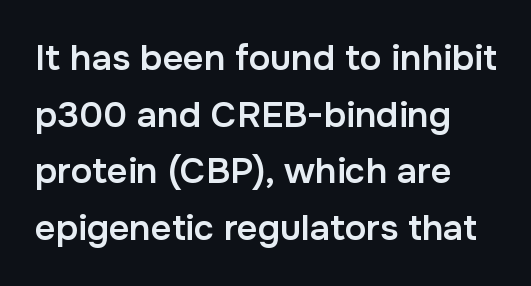
A typesetter would mark this as roman, not italic. This is moderately heavy type, rendered in semibold. The glyphs in this specimen are sans serif. Think of a printed novel: that variable character pitch is what you see here. Glyph-to-glyph distance matches everyday printed text.
